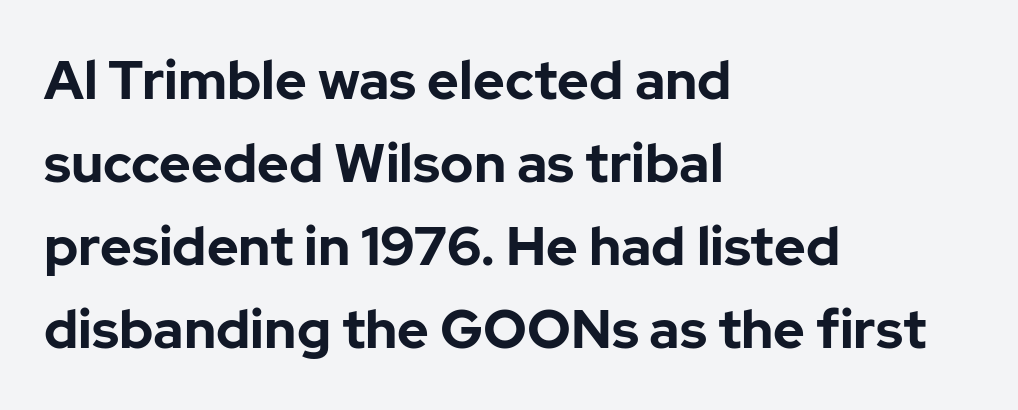
Q: Is the text bold? A: Yes.
Q: Is the text italic (slanted)? A: No, it is upright.
Q: Is the typeface a serif or a sans-serif typeface? A: Sans-serif.
Q: Is the text underlined? A: No.
Q: How is the paragraph aligned? A: Left-aligned.
Q: Is the spacing between letters normal or unusually wide? A: Normal.
Q: Is the spacing between lines tight, normal or loose? A: Normal.
Q: Width (condensed, normal, or wide)? A: Normal.
Q: Stroke contrast? A: Low.
Q: x-height? A: Medium.
Q: Monospaced? A: No.
